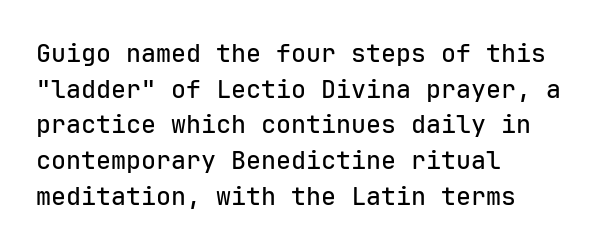
The image shows 25 px text type, upright; set left-aligned, normal line spacing (1.43x), normal letter spacing, not underlined.
